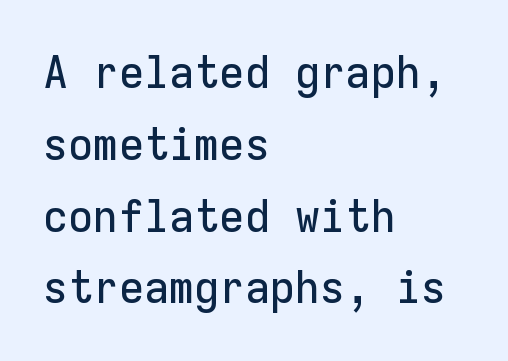
The image shows 46 px sans-serif type, upright, monospaced; set left-aligned, normal line spacing (1.56x), normal letter spacing, not underlined; low stroke contrast and a medium x-height.
